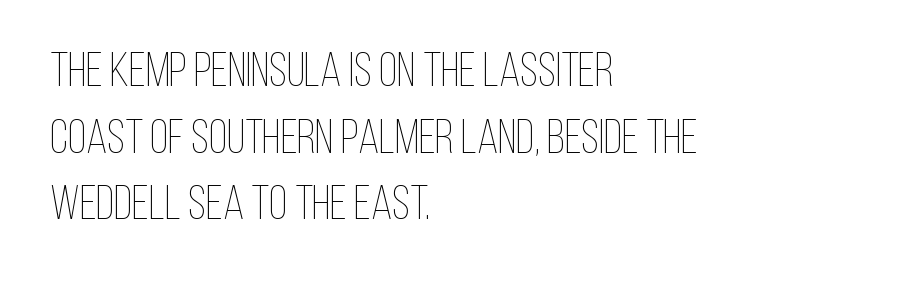
You could call the tracking neutral — neither tight nor loose. Vertically, the passage feels balanced, rows spaced as you'd expect. The rag falls on the right side of this text block. Every stem runs plumb, perpendicular to the baseline. This rendering features lettering with no underline. No heavy texture on the line: the type isn't bold.
